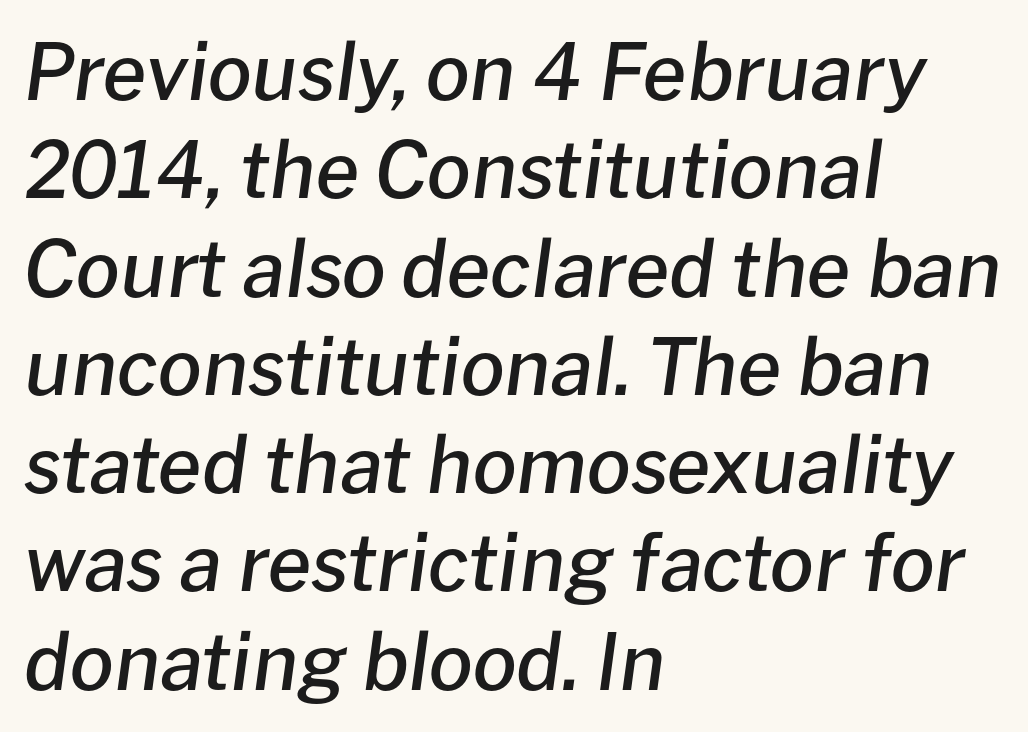
{"italic": "yes", "lean": "right", "slant_degrees": 8, "bold": "semi", "weight": "semibold", "width": "normal", "stroke_contrast": "low", "x_height": "medium", "monospaced": "no", "underline": "no", "align": "left", "line_spacing": "normal", "line_spacing_ratio": 1.26, "letter_spacing": "normal", "letter_spacing_em": 0.0, "glyph_px": 78}
